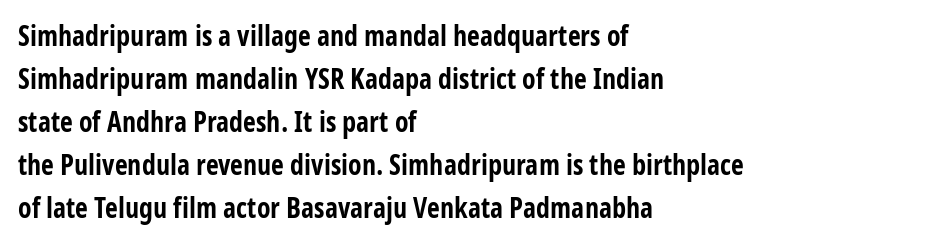
The image shows 28 px bold, condensed sans-serif type, upright; set left-aligned, normal line spacing (1.54x), normal letter spacing, not underlined; low stroke contrast and a large x-height.
